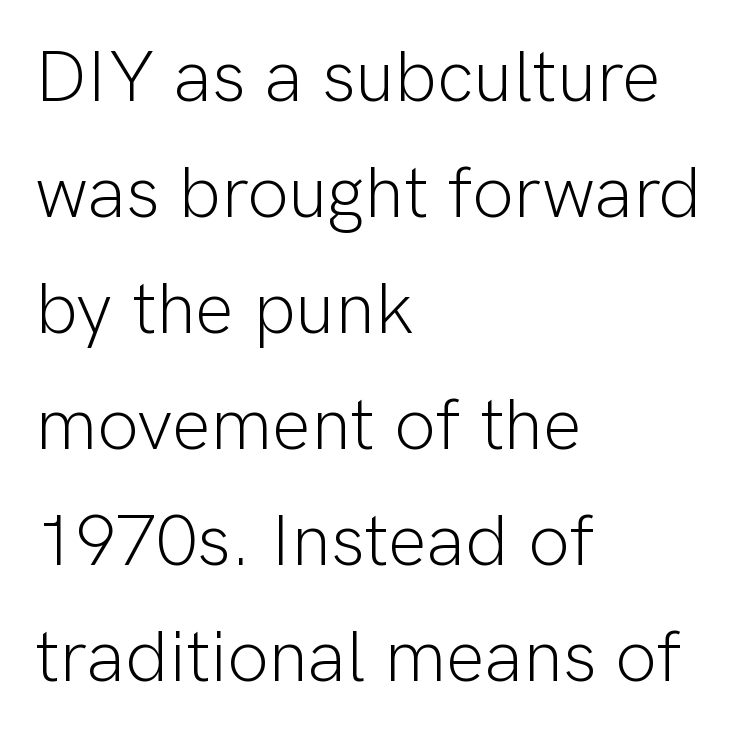
{"serif": "no", "italic": "no", "bold": "no", "weight": "light", "width": "normal", "stroke_contrast": "low", "x_height": "medium", "monospaced": "no", "underline": "no", "align": "left", "line_spacing": "normal", "line_spacing_ratio": 1.59, "letter_spacing": "normal", "letter_spacing_em": 0.0, "glyph_px": 73}
